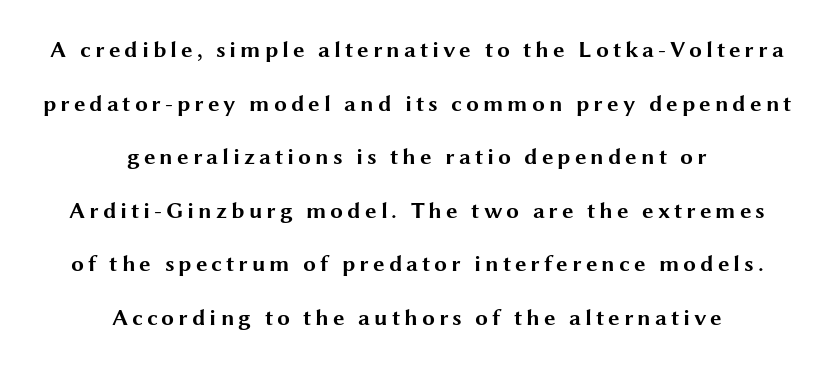
{"italic": "no", "bold": "yes", "underline": "no", "align": "center", "line_spacing": "loose", "line_spacing_ratio": 2.33, "glyph_px": 23}
